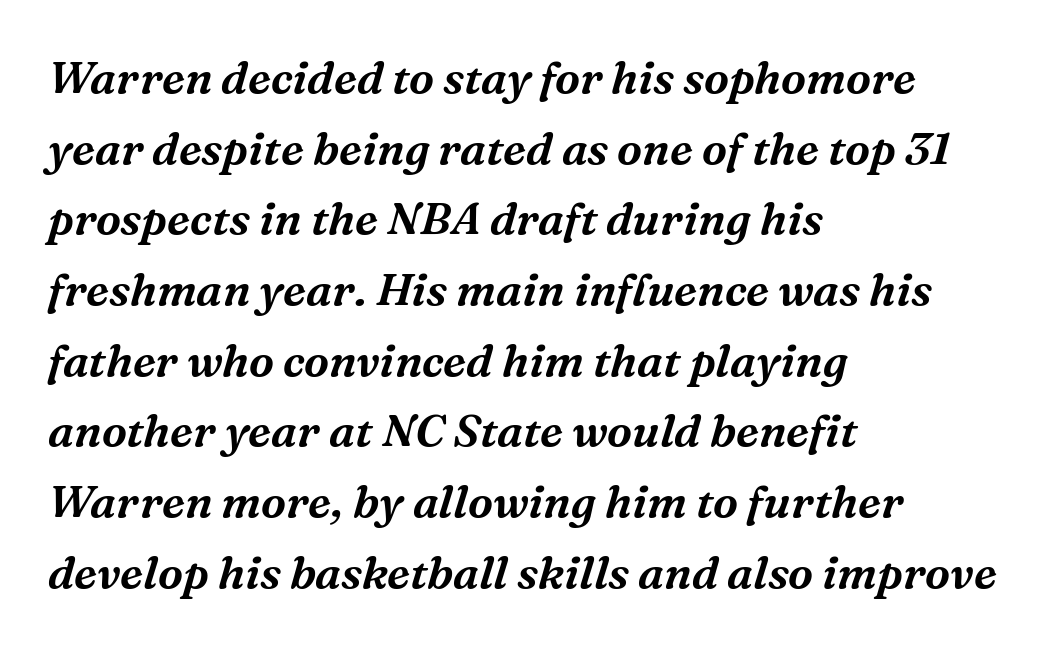
Plain, unruled lines of type. Caption: multi-line text, flush left, ragged right. One glance says typical: line gaps are just what's usual. Think of a printed novel: that variable character pitch is what you see here. Letter spacing: default.
